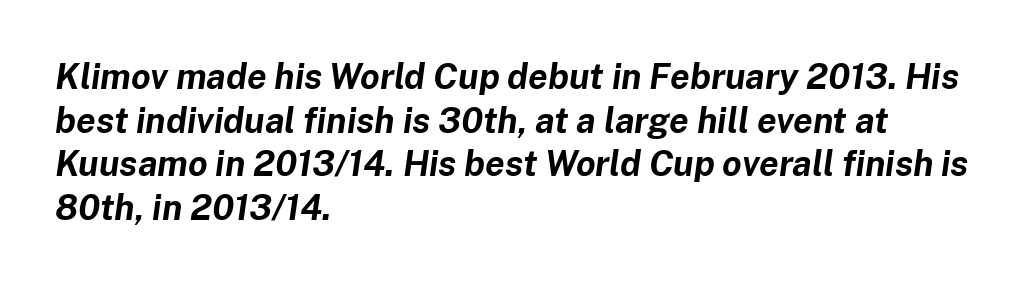
The image shows 35 px bold type, italic (leaning right); set left-aligned, normal line spacing (1.25x), normal letter spacing, not underlined; low stroke contrast and a medium x-height.
